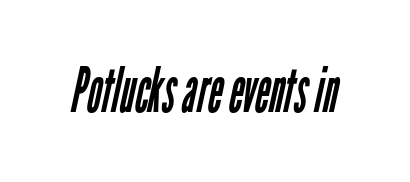
The font family rendered here belongs to the sans-serif group. The space beneath each line is pristine and unruled. Each letter keeps its own natural width here, so spacing adapts to shape. The tracking reads as untouched default to a designer's eye. These glyphs show unthickened strokes, regular width or finer.
